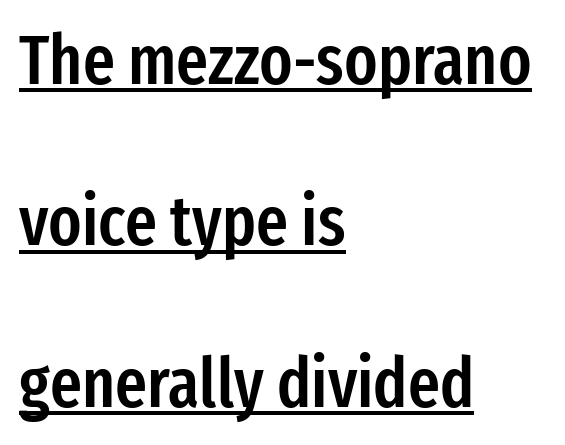
{"serif": "no", "italic": "no", "bold": "semi", "weight": "semibold", "width": "condensed", "stroke_contrast": "low", "x_height": "medium", "monospaced": "no", "underline": "yes", "align": "left", "line_spacing": "loose", "line_spacing_ratio": 2.34, "letter_spacing": "normal", "letter_spacing_em": 0.0, "glyph_px": 69}
